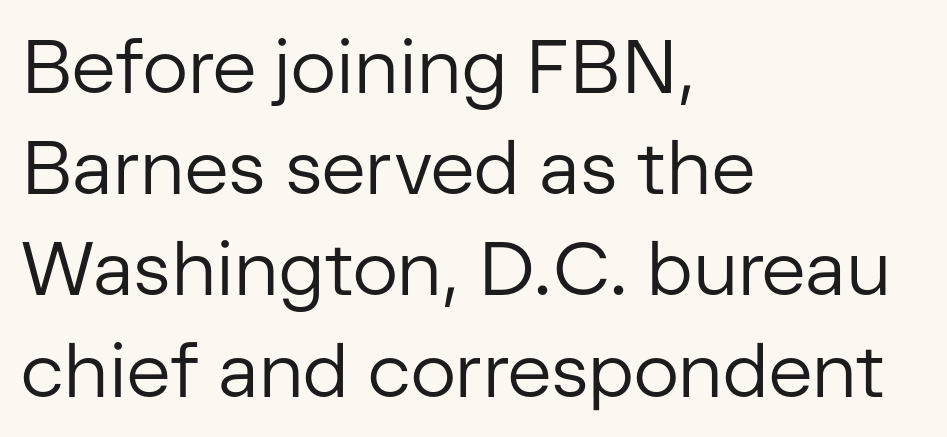
{"serif": "no", "italic": "no", "bold": "no", "weight": "regular", "width": "normal", "stroke_contrast": "low", "x_height": "medium", "monospaced": "no", "underline": "no", "align": "left", "line_spacing": "normal", "line_spacing_ratio": 1.35, "letter_spacing": "normal", "letter_spacing_em": 0.0, "glyph_px": 75}
